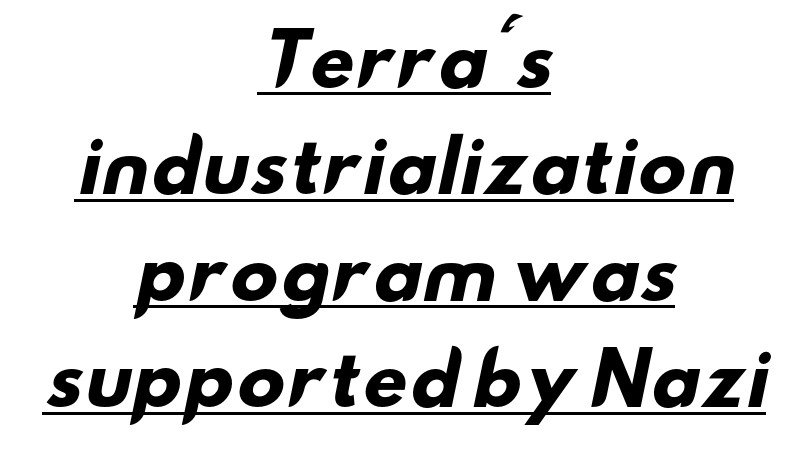
{"serif": "no", "bold": "yes", "weight": "heavy", "width": "wide", "stroke_contrast": "low", "x_height": "small", "monospaced": "no", "underline": "yes", "align": "center", "line_spacing": "normal", "line_spacing_ratio": 1.52, "letter_spacing": "normal", "letter_spacing_em": 0.0, "glyph_px": 70}
